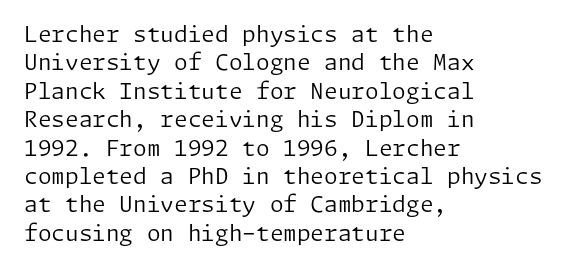
The image shows 22 px text type, upright; set left-aligned, normal line spacing (1.29x), normal letter spacing, not underlined.
